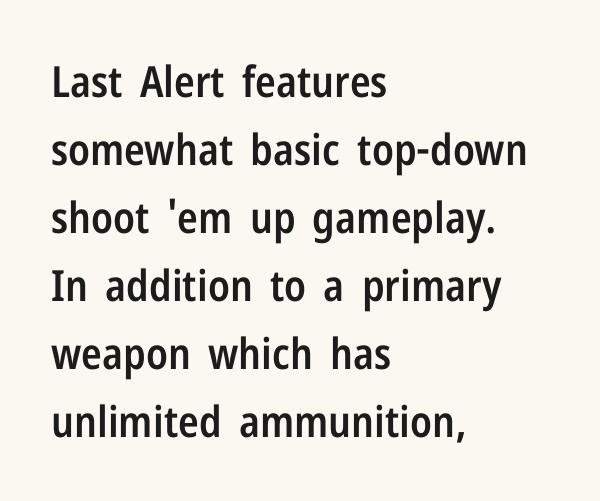
{"serif": "no", "italic": "no", "bold": "semi", "weight": "semibold", "width": "condensed", "stroke_contrast": "low", "x_height": "medium", "monospaced": "no", "underline": "no", "align": "left", "line_spacing": "normal", "line_spacing_ratio": 1.58, "letter_spacing": "normal", "letter_spacing_em": 0.0, "glyph_px": 43}
